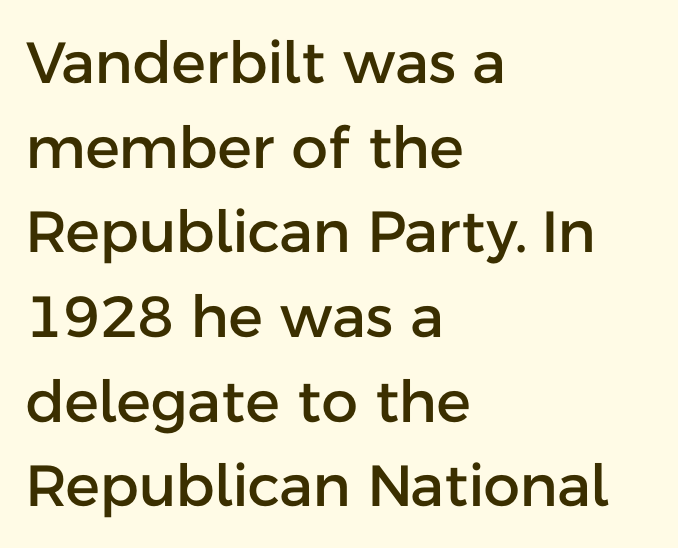
The image shows 58 px sans-serif type, upright; set left-aligned, normal line spacing (1.46x), normal letter spacing, not underlined; low stroke contrast and a medium x-height.
